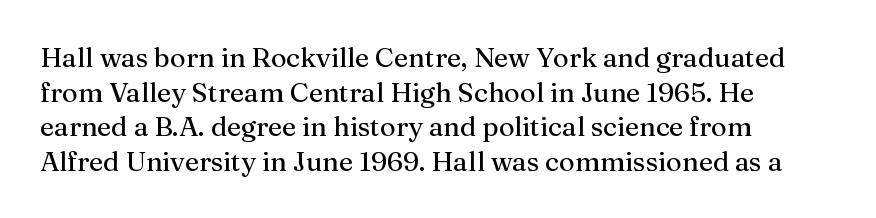
You could call the tracking neutral — neither tight nor loose. Interline gaps are of average width in this sample. The zone under the glyphs is completely vacant. A classic flush-left, rag-right setting is used for this passage. Style check: upright.
